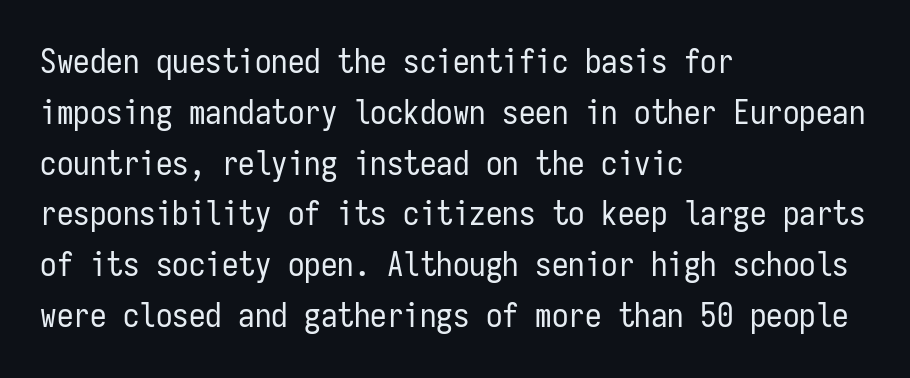
Q: Is the text bold? A: No.
Q: Is the text italic (slanted)? A: No, it is upright.
Q: Is the typeface a serif or a sans-serif typeface? A: Sans-serif.
Q: Is the text underlined? A: No.
Q: How is the paragraph aligned? A: Left-aligned.
Q: Is the spacing between letters normal or unusually wide? A: Normal.
Q: Is the spacing between lines tight, normal or loose? A: Normal.
Q: Width (condensed, normal, or wide)? A: Condensed.
Q: Stroke contrast? A: Low.
Q: x-height? A: Medium.
Q: Monospaced? A: Yes.
